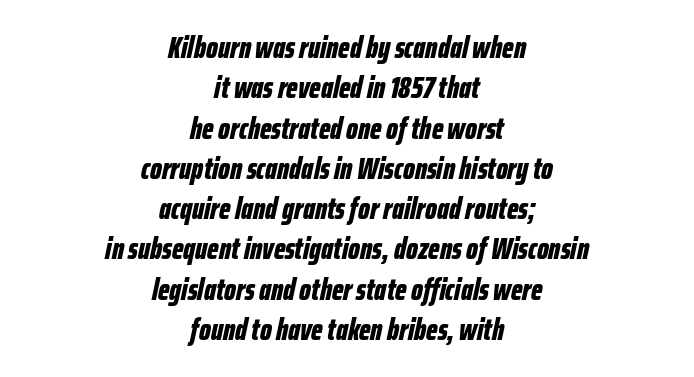
{"italic": "yes", "lean": "right", "slant_degrees": 12, "bold": "yes", "weight": "bold", "width": "condensed", "stroke_contrast": "low", "x_height": "medium", "monospaced": "no", "underline": "no", "align": "center", "line_spacing": "normal", "line_spacing_ratio": 1.3, "letter_spacing": "normal", "letter_spacing_em": 0.0, "glyph_px": 31}
